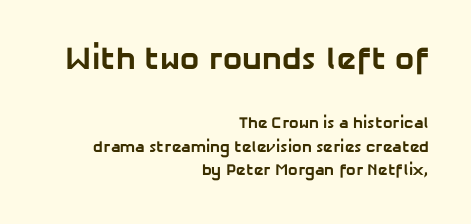
The image shows 32 px bold sans-serif type; set right-aligned, normal line spacing (1.46x), normal letter spacing, not underlined; the first (top) block is 2.0x larger; low stroke contrast and a medium x-height.
